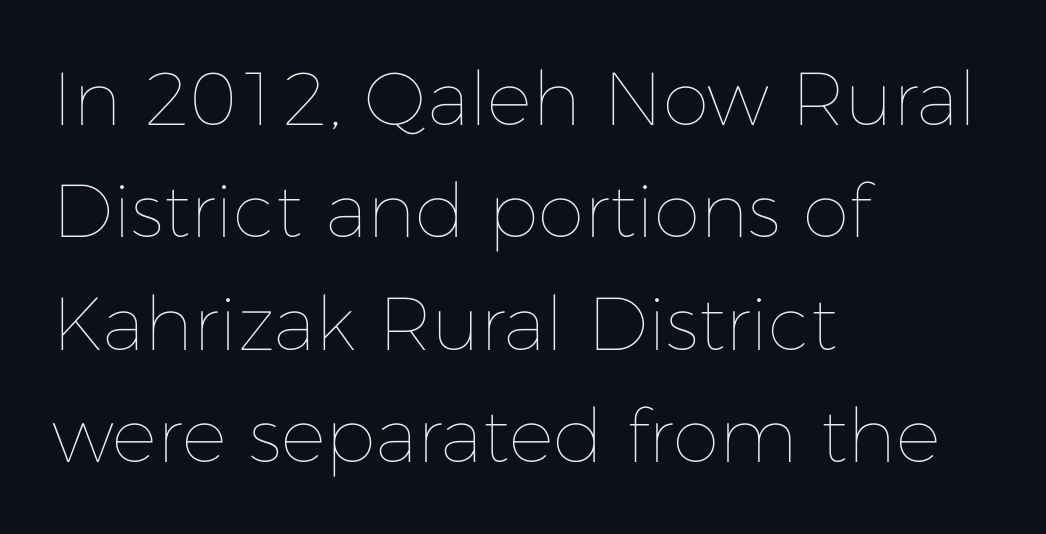
The image shows 75 px thin type, upright; set left-aligned, normal line spacing (1.5x), normal letter spacing, not underlined; low stroke contrast and a medium x-height.
